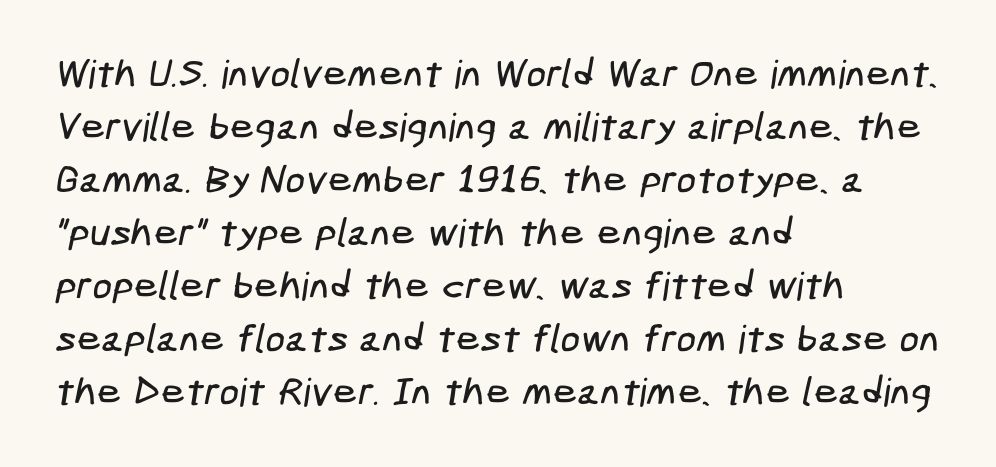
The image shows 39 px condensed sans-serif type; set left-aligned, normal line spacing (1.36x), normal letter spacing, not underlined; low stroke contrast and a medium x-height.
